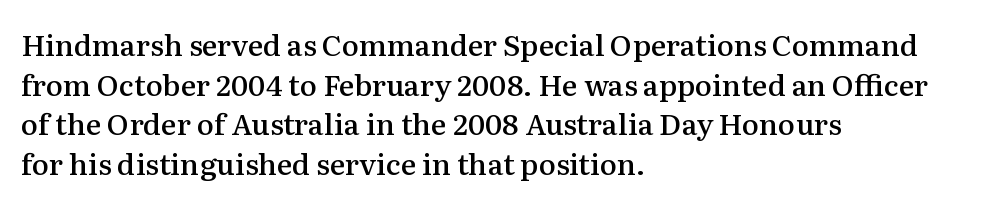
The image shows 29 px semibold serif type, upright; set left-aligned, normal line spacing (1.37x), normal letter spacing, not underlined; medium stroke contrast and a medium x-height.
